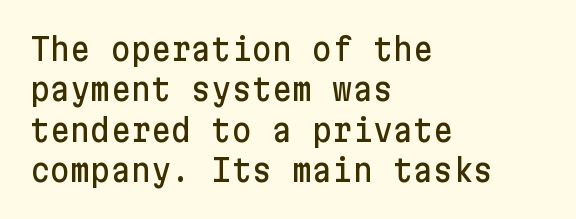
{"serif": "no", "italic": "no", "width": "normal", "stroke_contrast": "low", "x_height": "medium", "underline": "no", "align": "left", "line_spacing": "normal", "line_spacing_ratio": 1.3, "letter_spacing": "normal", "letter_spacing_em": 0.0, "glyph_px": 31}
